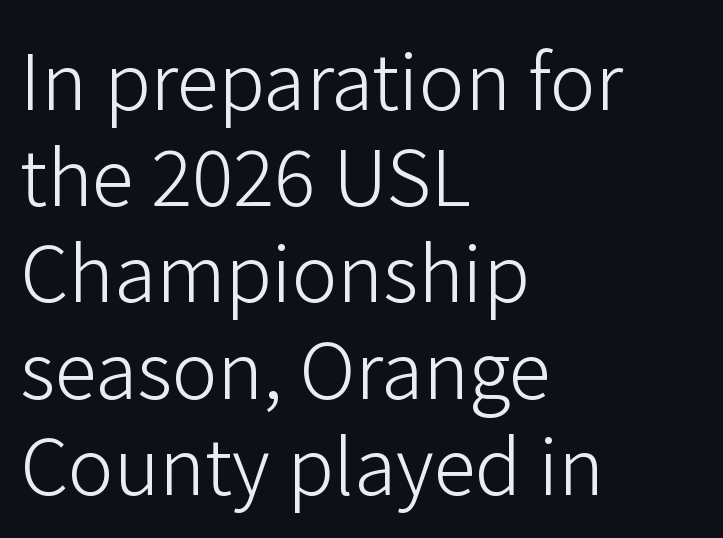
The image shows 77 px light sans-serif type, upright; set left-aligned, normal line spacing (1.25x), normal letter spacing, not underlined; low stroke contrast and a medium x-height.
